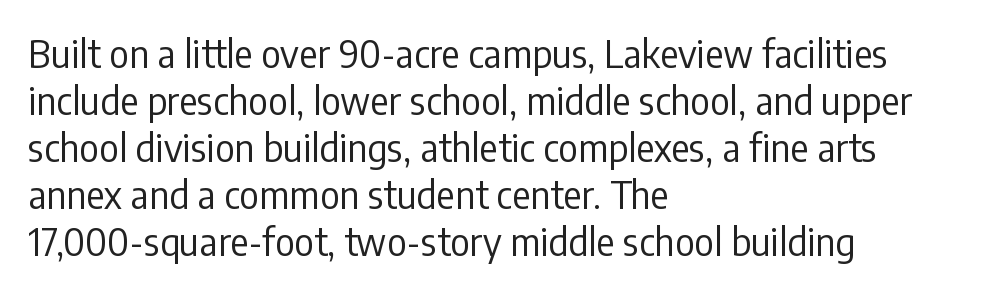
Left-aligned paragraph, ragged on the right. Every stem runs plumb, perpendicular to the baseline. Has an underline been added? It has not. Font category for this specimen: sans-serif. The font is comparable to plain body text, perhaps lighter.
